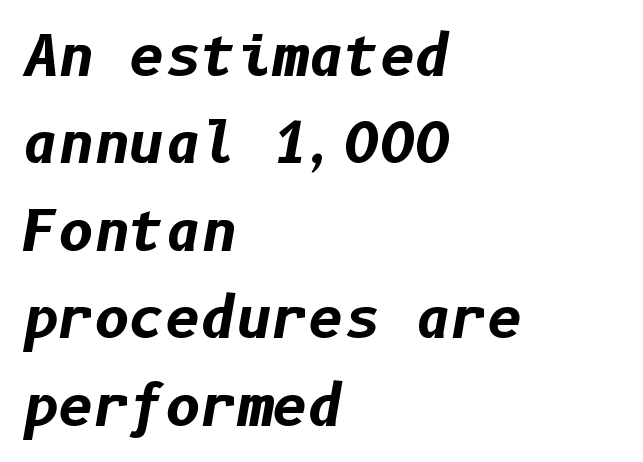
The image shows 55 px bold type, italic (leaning right); set left-aligned, normal line spacing (1.59x), normal letter spacing, not underlined; low stroke contrast and a medium x-height.
